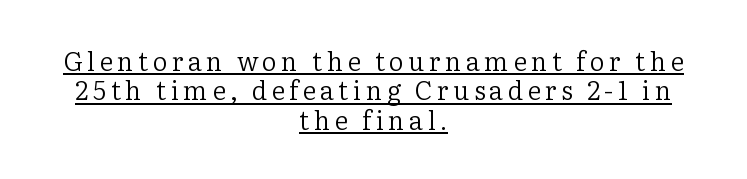
{"italic": "no", "bold": "no", "underline": "yes", "align": "center", "line_spacing": "tight", "line_spacing_ratio": 1.13, "glyph_px": 26}
